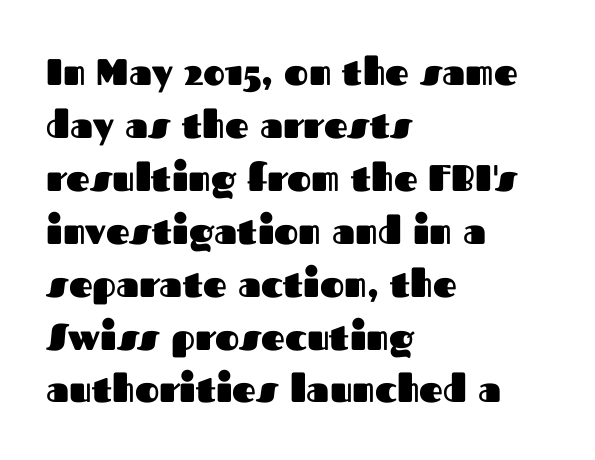
The image shows 37 px heavy sans-serif type, upright; set left-aligned, normal line spacing (1.43x), normal letter spacing, not underlined; medium stroke contrast and a medium x-height.
